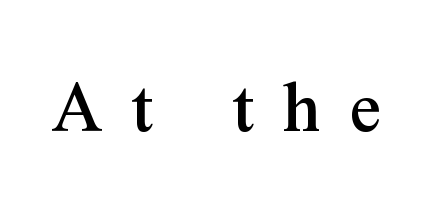
Q: Is the text italic (slanted)? A: No, it is upright.
Q: Is the typeface a serif or a sans-serif typeface? A: Serif.
Q: Is the text underlined? A: No.
Q: Is the spacing between letters normal or unusually wide? A: Unusually wide.
Q: Width (condensed, normal, or wide)? A: Normal.
Q: Stroke contrast? A: Medium.
Q: x-height? A: Medium.
Q: Monospaced? A: No.
